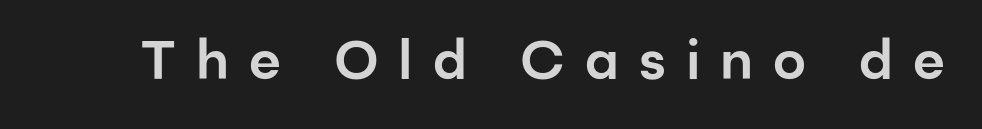
{"serif": "no", "italic": "no", "width": "normal", "stroke_contrast": "low", "x_height": "medium", "monospaced": "no", "underline": "no", "letter_spacing": "wide", "letter_spacing_em": 0.37, "glyph_px": 54}
